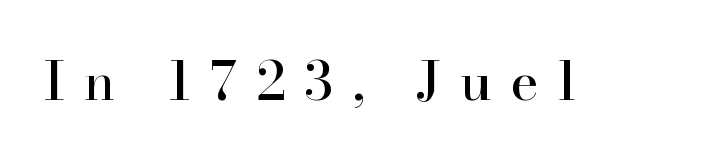
Q: Is the text italic (slanted)? A: No, it is upright.
Q: Is the typeface a serif or a sans-serif typeface? A: Serif.
Q: Is the text underlined? A: No.
Q: Is the spacing between letters normal or unusually wide? A: Unusually wide.
Q: Width (condensed, normal, or wide)? A: Normal.
Q: Stroke contrast? A: High.
Q: x-height? A: Small.
Q: Monospaced? A: No.
